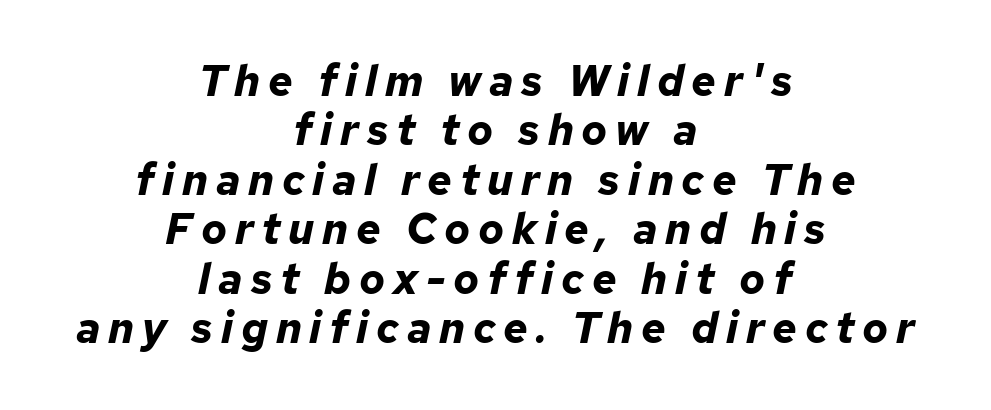
The rendering applies a slant to the glyphs. Character widths vary here, with narrow letters taking less room than wide ones. Horizontal bands of white between lines are thin slivers. Check the space under the baseline: it is left empty. Strokes here are thick enough to call this a true bold.
